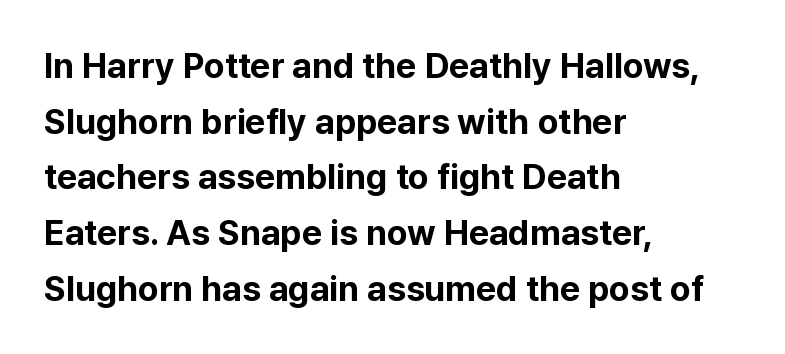
This sample has the flowing, uneven cadence of proportional lettering. The strokes are fattened all the way to bold. Here the glyphs are tracked normally, forming tight word shapes. Just letters on the line, the space beneath them empty. Regarding leading, the lines here are spaced in the standard way.
